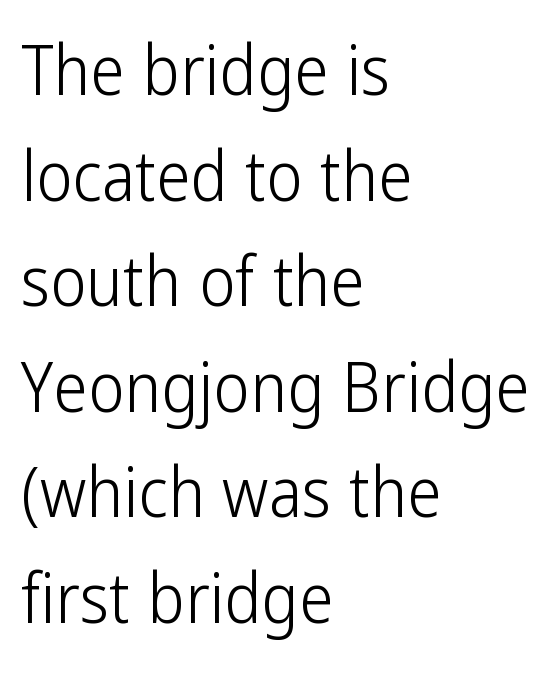
The image shows 69 px light, condensed sans-serif type, upright; set left-aligned, normal line spacing (1.53x), normal letter spacing, not underlined; low stroke contrast and a medium x-height.
